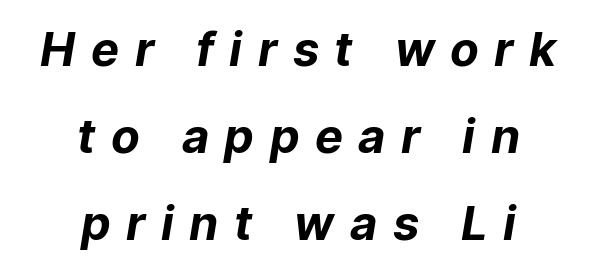
Q: Is the text bold? A: Yes.
Q: Is the typeface a serif or a sans-serif typeface? A: Sans-serif.
Q: Is the text underlined? A: No.
Q: How is the paragraph aligned? A: Centered.
Q: Is the spacing between letters normal or unusually wide? A: Unusually wide.
Q: Width (condensed, normal, or wide)? A: Normal.
Q: Stroke contrast? A: Low.
Q: x-height? A: Medium.
Q: Monospaced? A: No.
